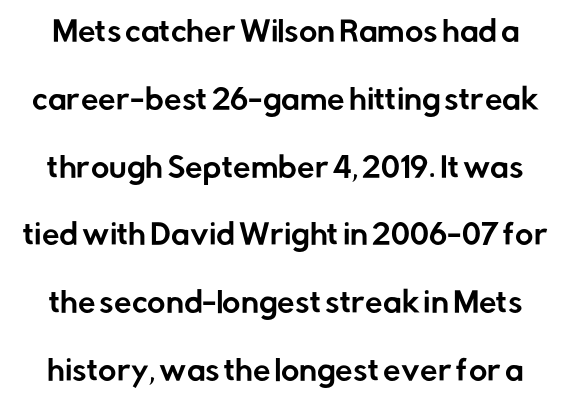
{"serif": "no", "italic": "no", "width": "normal", "stroke_contrast": "low", "x_height": "medium", "monospaced": "no", "underline": "no", "line_spacing": "loose", "line_spacing_ratio": 2.42, "letter_spacing": "normal", "letter_spacing_em": 0.0, "glyph_px": 28}
